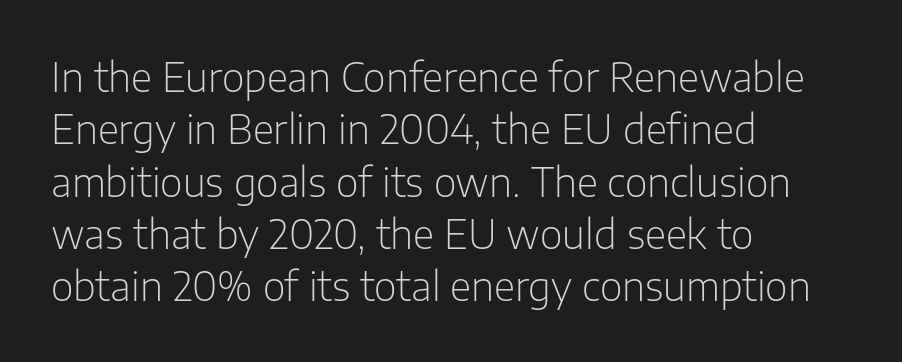
Does extra space separate the letters? No, they use regular spacing. A typesetter would mark this as roman, not italic. The line-height multiplier appears to be the usual default. This rendering features lettering with no underline.
